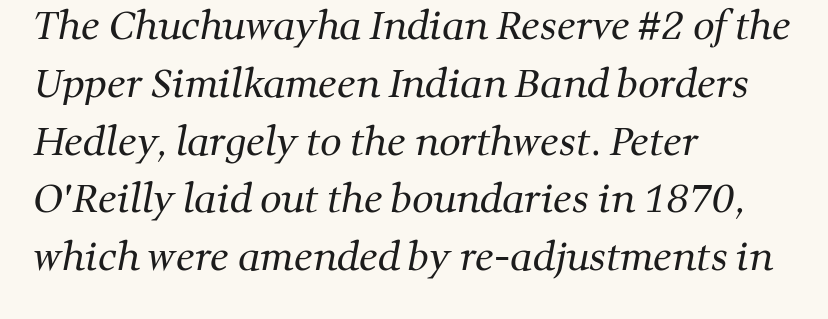
The image shows 38 px regular-weight serif type; set left-aligned, normal line spacing (1.52x), normal letter spacing, not underlined; medium stroke contrast and a medium x-height.
